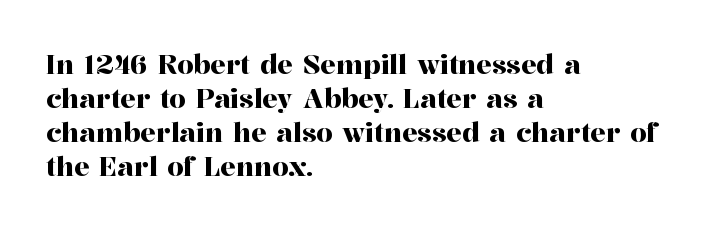
The image shows 26 px text type, upright; set left-aligned, normal line spacing (1.31x), normal letter spacing, not underlined.
